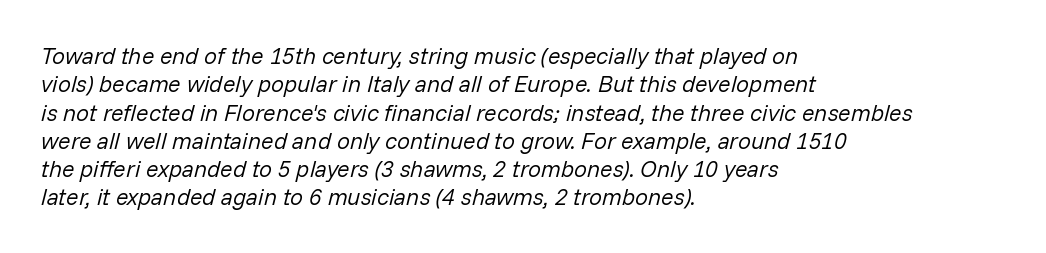
{"italic": "yes", "lean": "right", "slant_degrees": 14, "bold": "no", "underline": "no", "align": "left", "line_spacing_ratio": 1.23, "letter_spacing": "normal", "letter_spacing_em": 0.0, "glyph_px": 23}
